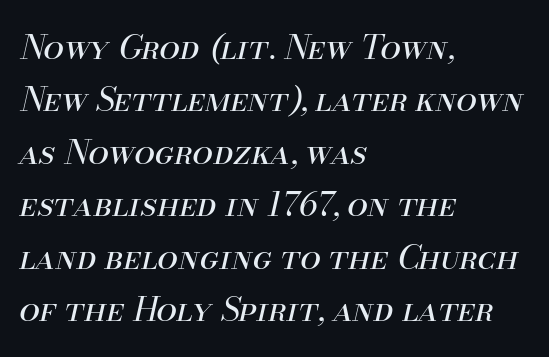
Q: Is the text bold? A: No.
Q: Is the text italic (slanted)? A: Yes, it leans right by about 13 degrees.
Q: Is the text underlined? A: No.
Q: How is the paragraph aligned? A: Left-aligned.
Q: Is the spacing between letters normal or unusually wide? A: Normal.
Q: Is the spacing between lines tight, normal or loose? A: Normal.
Q: Width (condensed, normal, or wide)? A: Normal.
Q: Stroke contrast? A: Medium.
Q: x-height? A: Small.
Q: Monospaced? A: No.
